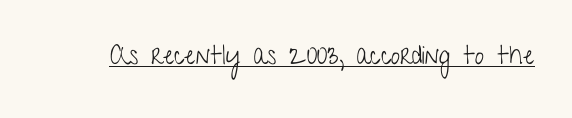
{"italic": "no", "bold": "no", "underline": "yes", "letter_spacing": "normal", "letter_spacing_em": 0.0, "glyph_px": 26}
